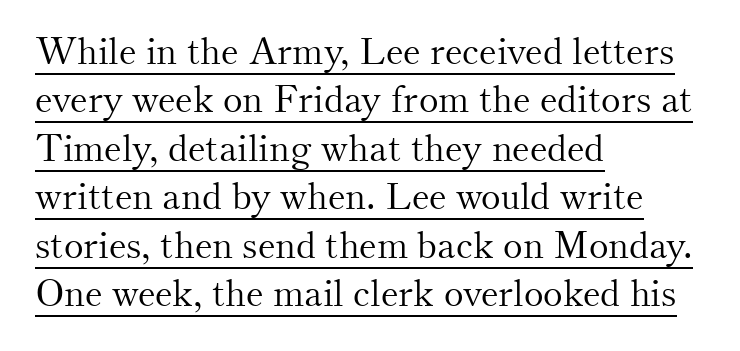
Q: Is the text bold? A: No.
Q: Is the text italic (slanted)? A: No, it is upright.
Q: Is the typeface a serif or a sans-serif typeface? A: Serif.
Q: Is the text underlined? A: Yes.
Q: How is the paragraph aligned? A: Left-aligned.
Q: Is the spacing between letters normal or unusually wide? A: Normal.
Q: Is the spacing between lines tight, normal or loose? A: Normal.
Q: Width (condensed, normal, or wide)? A: Normal.
Q: Stroke contrast? A: Medium.
Q: x-height? A: Small.
Q: Monospaced? A: No.
